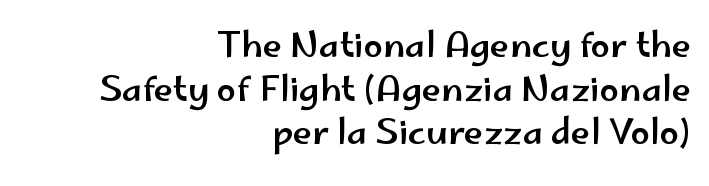
Q: Is the text italic (slanted)? A: No, it is upright.
Q: Is the typeface a serif or a sans-serif typeface? A: Sans-serif.
Q: Is the text underlined? A: No.
Q: How is the paragraph aligned? A: Right-aligned.
Q: Is the spacing between letters normal or unusually wide? A: Normal.
Q: Is the spacing between lines tight, normal or loose? A: Normal.
Q: Width (condensed, normal, or wide)? A: Wide.
Q: Stroke contrast? A: Low.
Q: x-height? A: Small.
Q: Monospaced? A: No.
